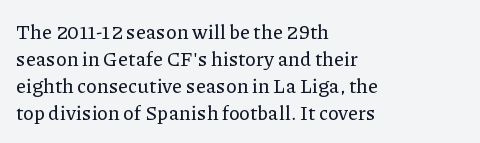
One-word summary of the alignment: left. The words here are not underlined. The passage shown stacks its lines at a standard gap. These lines were composed using upright roman letters.
